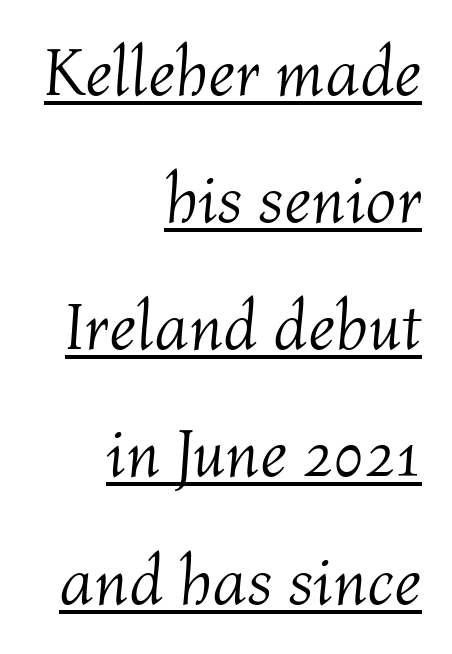
Looking at the ascenders, they clearly lean. The letters advance in unequal steps, a hallmark of proportional type. You could call the tracking neutral — neither tight nor loose. Compared with a typical body face, this is equally light or lighter still.
